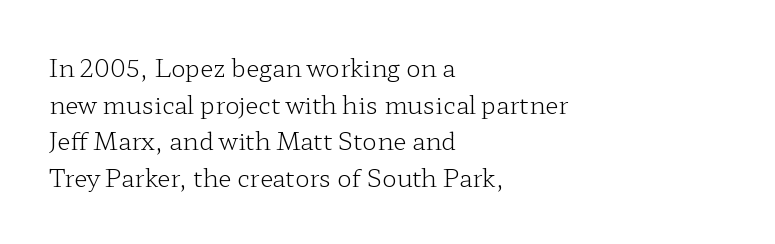
Q: Is the text bold? A: No.
Q: Is the text italic (slanted)? A: No, it is upright.
Q: Is the text underlined? A: No.
Q: How is the paragraph aligned? A: Left-aligned.
Q: Is the spacing between letters normal or unusually wide? A: Normal.
Q: Is the spacing between lines tight, normal or loose? A: Normal.
